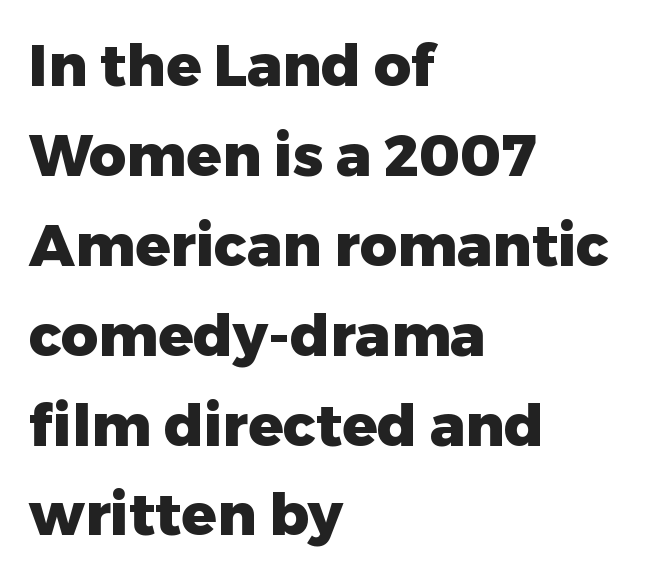
The image shows 58 px heavy sans-serif type, upright; set left-aligned, normal line spacing (1.55x), normal letter spacing, not underlined; low stroke contrast and a medium x-height.
